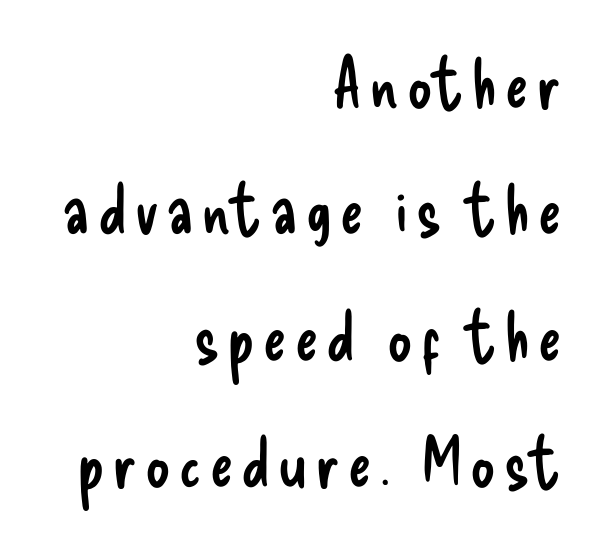
Varying glyph widths throughout — classic text-font behaviour. Observe the absence of serifs on each vertical stroke in this sample. Quick note: underline off. No italicization has been applied; the sample stays upright.
